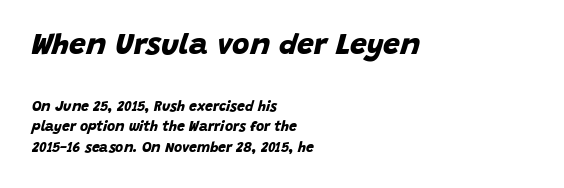
{"serif": "no", "bold": "yes", "weight": "bold", "width": "normal", "stroke_contrast": "low", "x_height": "large", "monospaced": "no", "underline": "no", "align": "left", "line_spacing": "normal", "line_spacing_ratio": 1.46, "letter_spacing": "normal", "letter_spacing_em": 0.0, "larger_block": "first", "size_ratio": 2.14, "glyph_px": 30}
